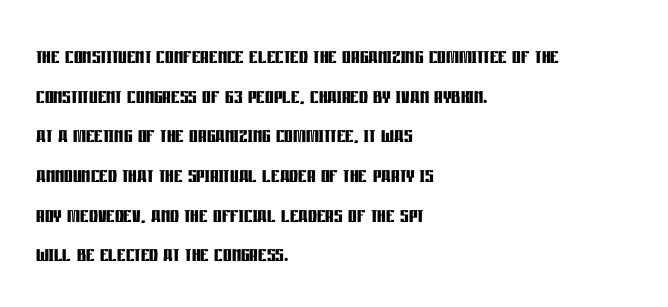
{"italic": "no", "bold": "yes", "underline": "no", "align": "left", "line_spacing": "normal", "line_spacing_ratio": 1.47, "letter_spacing": "normal", "letter_spacing_em": 0.0, "glyph_px": 27}
